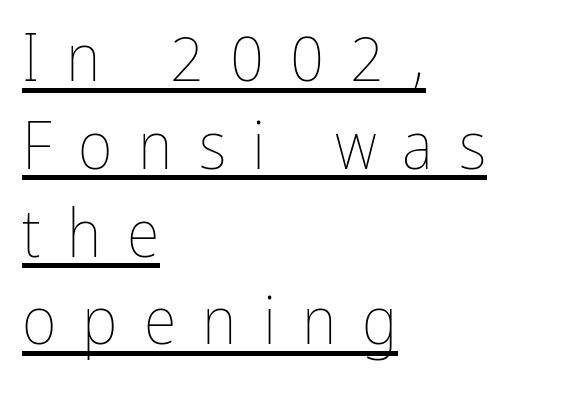
The image shows 67 px thin, condensed type, upright; set left-aligned, normal line spacing (1.31x), unusually wide letter spacing (+0.39 em), underlined; low stroke contrast and a medium x-height.
